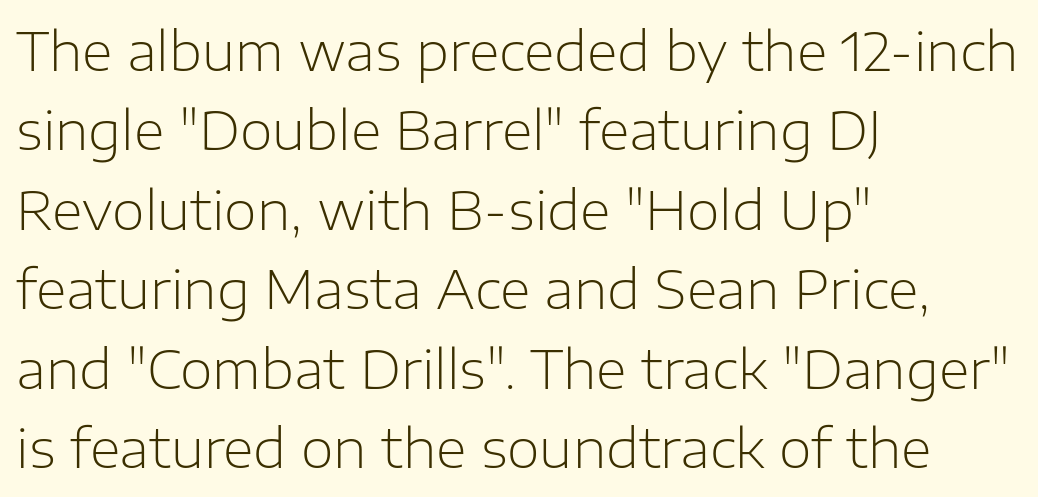
Rule under the text: the space is simply empty. Heft: none added — not bold. Spacing verdict: proportional, widths tailored to each character. This sample is left-justified, so line endings fall wherever the words run out. The tracking reads as untouched default to a designer's eye.
